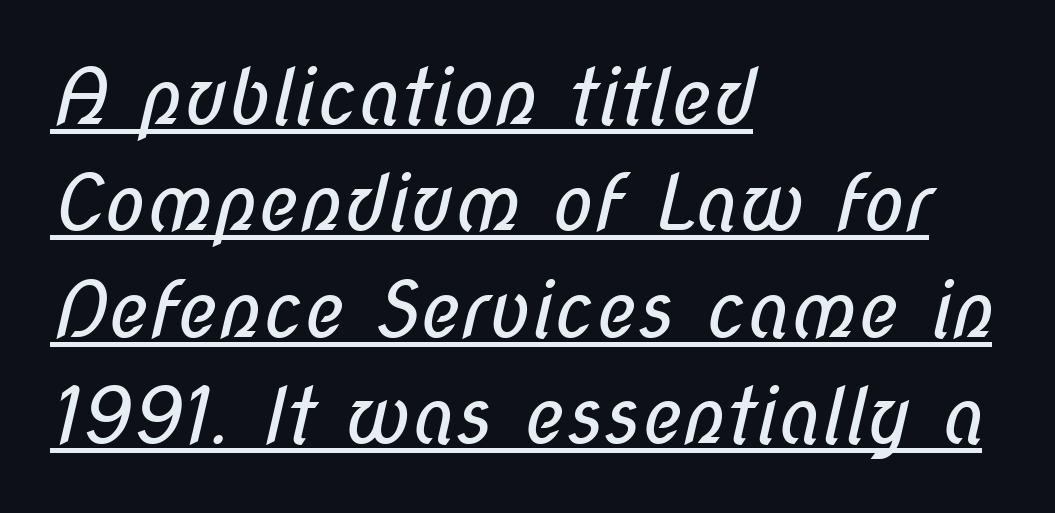
Q: Is the text bold? A: No.
Q: Is the typeface a serif or a sans-serif typeface? A: Sans-serif.
Q: Is the text underlined? A: Yes.
Q: How is the paragraph aligned? A: Left-aligned.
Q: Is the spacing between letters normal or unusually wide? A: Normal.
Q: Is the spacing between lines tight, normal or loose? A: Normal.
Q: Width (condensed, normal, or wide)? A: Condensed.
Q: Stroke contrast? A: Low.
Q: x-height? A: Medium.
Q: Monospaced? A: No.
